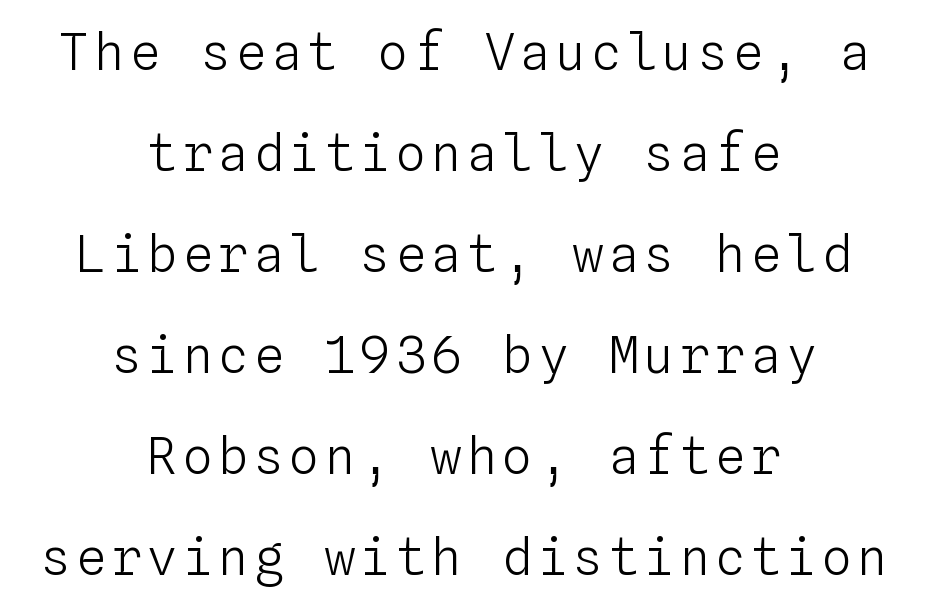
The baseline area is clear. The rendering uses typewriter-style spacing with identical character cells. Quick note: interline space is abundant. Compared with a typical body face, this is equally light or lighter still. Typeset on center — no edge is straight.
